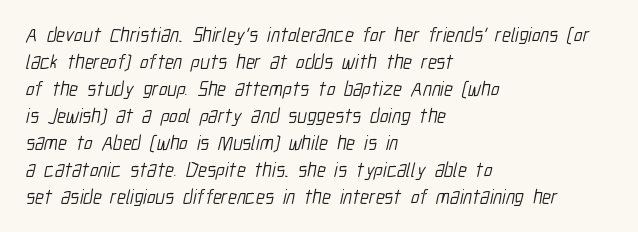
{"bold": "no", "underline": "no", "align": "left", "line_spacing": "normal", "line_spacing_ratio": 1.35, "letter_spacing": "normal", "letter_spacing_em": 0.0, "glyph_px": 20}
